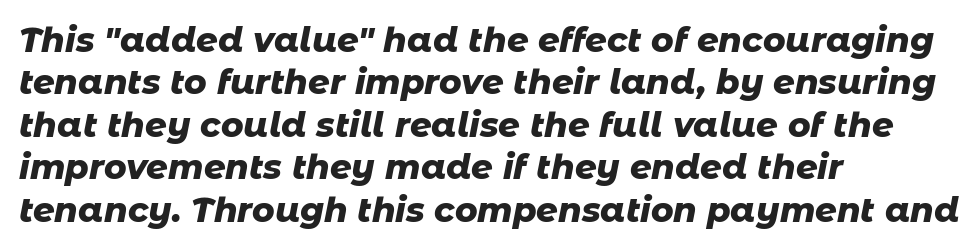
Q: Is the text bold? A: Yes.
Q: Is the text italic (slanted)? A: Yes, it leans right by about 11 degrees.
Q: Is the text underlined? A: No.
Q: How is the paragraph aligned? A: Left-aligned.
Q: Is the spacing between letters normal or unusually wide? A: Normal.
Q: Is the spacing between lines tight, normal or loose? A: Normal.
Q: Width (condensed, normal, or wide)? A: Normal.
Q: Stroke contrast? A: Low.
Q: x-height? A: Medium.
Q: Monospaced? A: No.
